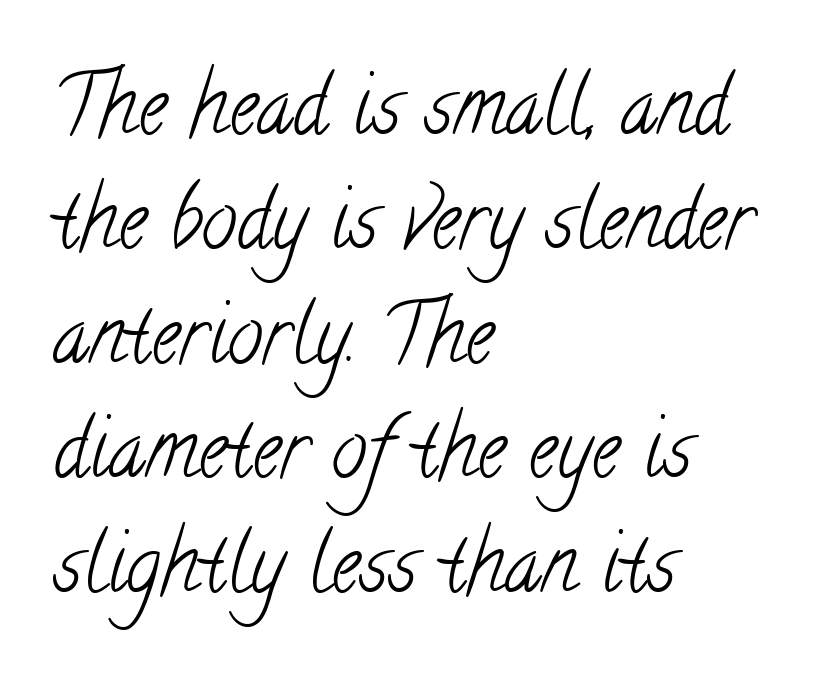
Q: Is the text bold? A: No.
Q: Is the typeface a serif or a sans-serif typeface? A: Serif.
Q: Is the text underlined? A: No.
Q: How is the paragraph aligned? A: Left-aligned.
Q: Is the spacing between letters normal or unusually wide? A: Normal.
Q: Is the spacing between lines tight, normal or loose? A: Normal.
Q: Width (condensed, normal, or wide)? A: Condensed.
Q: Stroke contrast? A: Low.
Q: x-height? A: Small.
Q: Monospaced? A: No.
